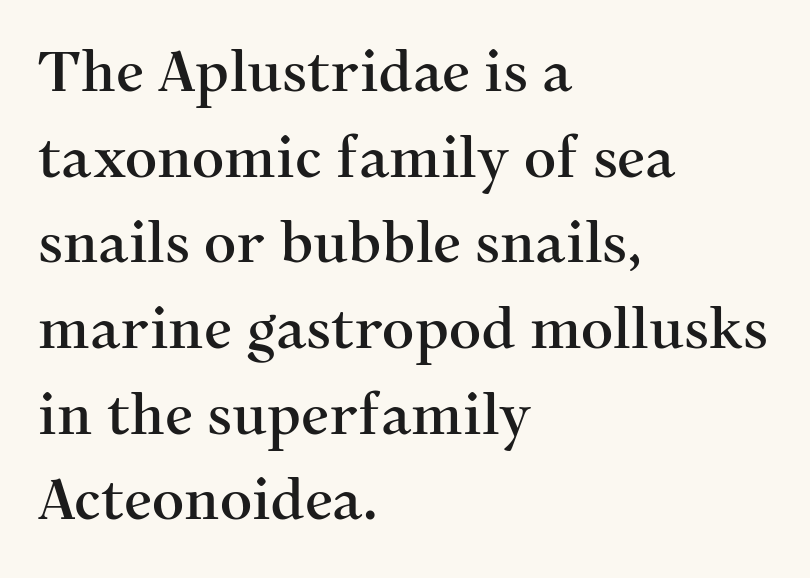
How would I describe the line gaps? Plain and ordinary. Compared with a centered layout, this one pins lines to the left instead. Each letter keeps its own natural width here, so spacing adapts to shape. If you drew a line through each stem, it would be perfectly vertical.
